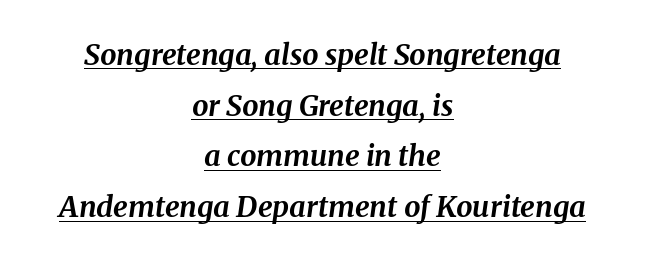
The image shows 29 px bold serif type, italic (leaning right); set centered, line spacing 1.75x, normal letter spacing, underlined; medium stroke contrast and a medium x-height.
